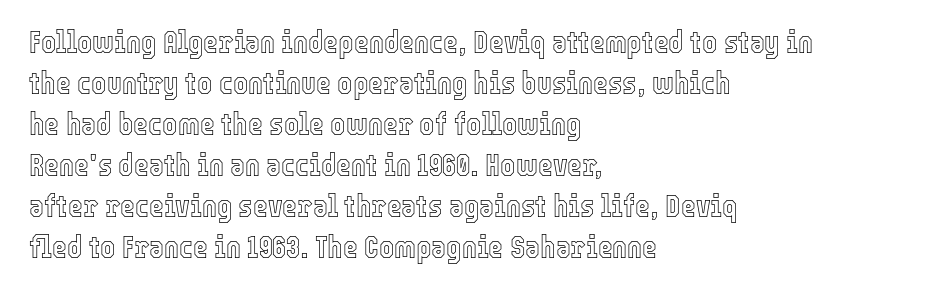
Q: Is the text italic (slanted)? A: No, it is upright.
Q: Is the text underlined? A: No.
Q: How is the paragraph aligned? A: Left-aligned.
Q: Is the spacing between letters normal or unusually wide? A: Normal.
Q: Is the spacing between lines tight, normal or loose? A: Normal.
Q: Width (condensed, normal, or wide)? A: Condensed.
Q: x-height? A: Medium.
Q: Monospaced? A: No.
